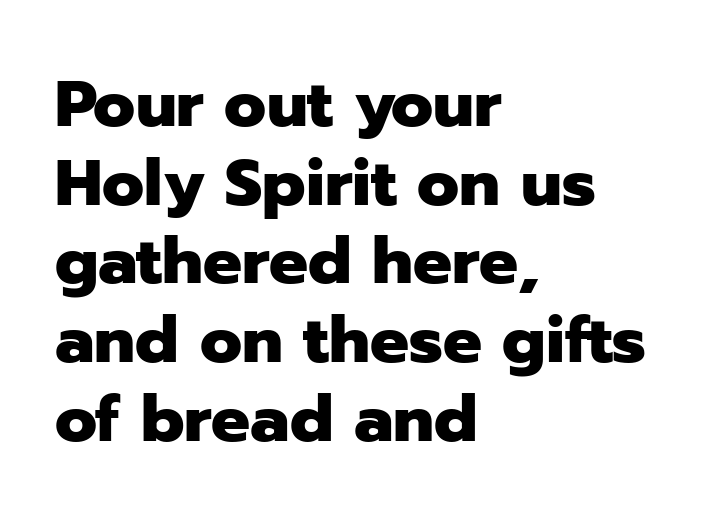
Q: Is the text bold? A: Yes.
Q: Is the text italic (slanted)? A: No, it is upright.
Q: Is the typeface a serif or a sans-serif typeface? A: Sans-serif.
Q: Is the text underlined? A: No.
Q: How is the paragraph aligned? A: Left-aligned.
Q: Is the spacing between letters normal or unusually wide? A: Normal.
Q: Width (condensed, normal, or wide)? A: Normal.
Q: Stroke contrast? A: Low.
Q: x-height? A: Medium.
Q: Monospaced? A: No.
